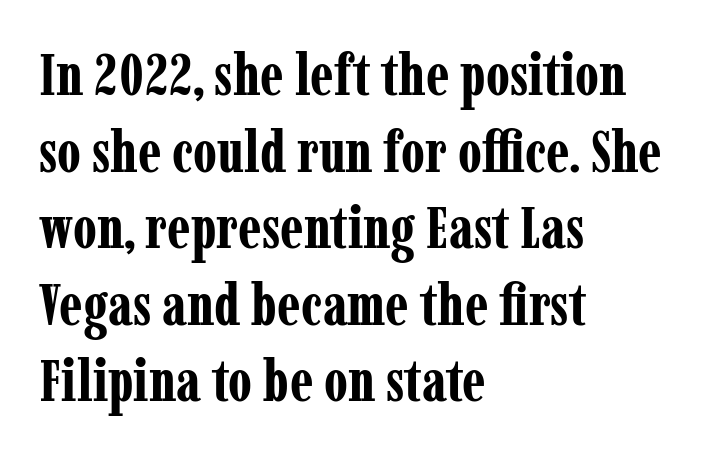
The image shows 58 px bold, condensed serif type, upright; set left-aligned, normal line spacing (1.32x), normal letter spacing, not underlined; low stroke contrast and a medium x-height.
